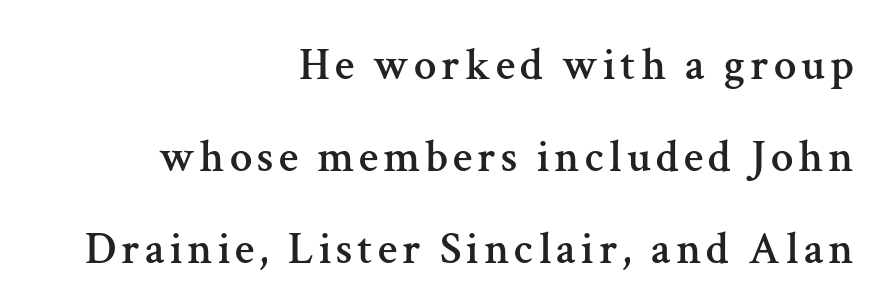
{"serif": "yes", "italic": "no", "width": "normal", "stroke_contrast": "medium", "x_height": "medium", "monospaced": "no", "underline": "no", "align": "right", "line_spacing": "loose", "line_spacing_ratio": 2.05, "glyph_px": 45}
